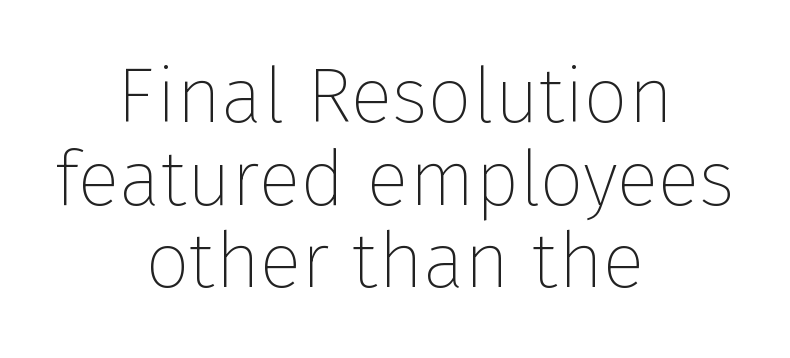
Q: Is the text bold? A: No.
Q: Is the text italic (slanted)? A: No, it is upright.
Q: Is the typeface a serif or a sans-serif typeface? A: Sans-serif.
Q: Is the text underlined? A: No.
Q: How is the paragraph aligned? A: Centered.
Q: Is the spacing between letters normal or unusually wide? A: Normal.
Q: Is the spacing between lines tight, normal or loose? A: Tight.
Q: Width (condensed, normal, or wide)? A: Normal.
Q: Stroke contrast? A: Low.
Q: x-height? A: Medium.
Q: Monospaced? A: No.
